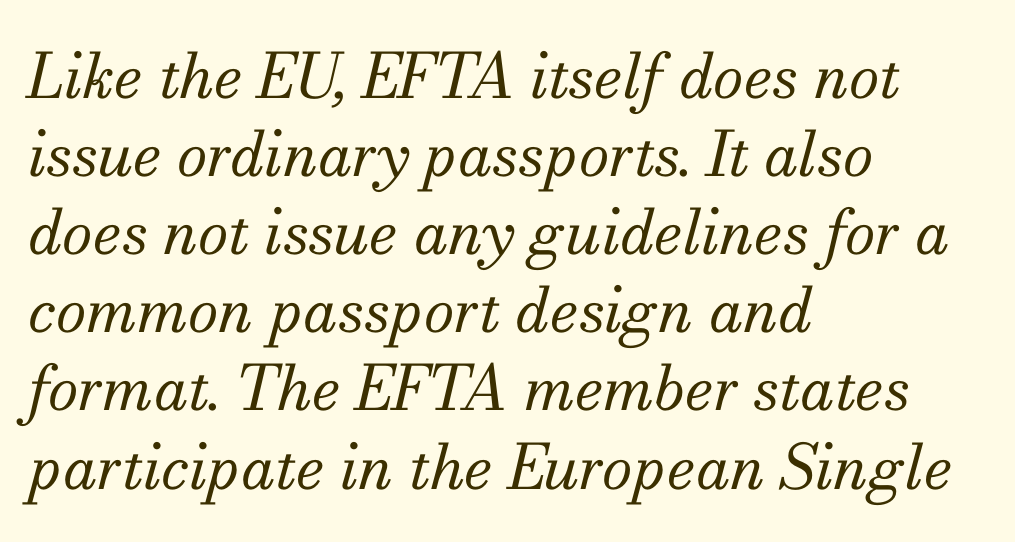
If you drew a ruler down the left edge, every line would touch it. Varying glyph widths throughout — classic text-font behaviour. Whoever set this chose a conventional vertical rhythm. Each letter's strokes conclude with small projecting serifs. On a weight scale, this lands at 450 or below.
